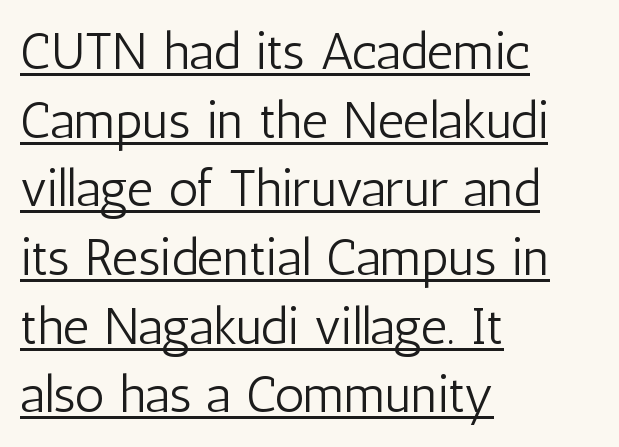
The image shows 52 px light, condensed sans-serif type, upright; set left-aligned, normal line spacing (1.32x), normal letter spacing, underlined; low stroke contrast and a medium x-height.
